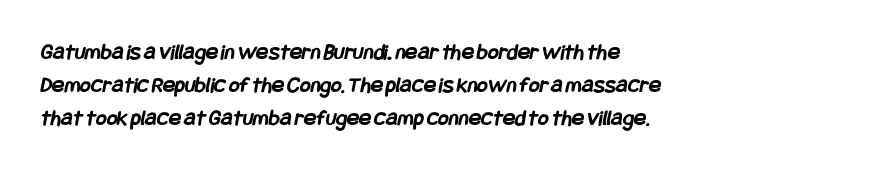
The image shows 23 px bold type; set left-aligned, normal line spacing (1.44x), normal letter spacing, not underlined.
